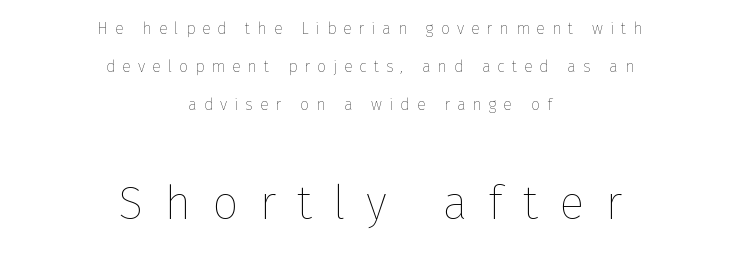
These lines were composed using upright roman letters. Unmarked baselines from the first word to the last. Reading down the block, each line starts at a different indent, mirrored at its end. Bold? No — there's no thickening of the strokes.
